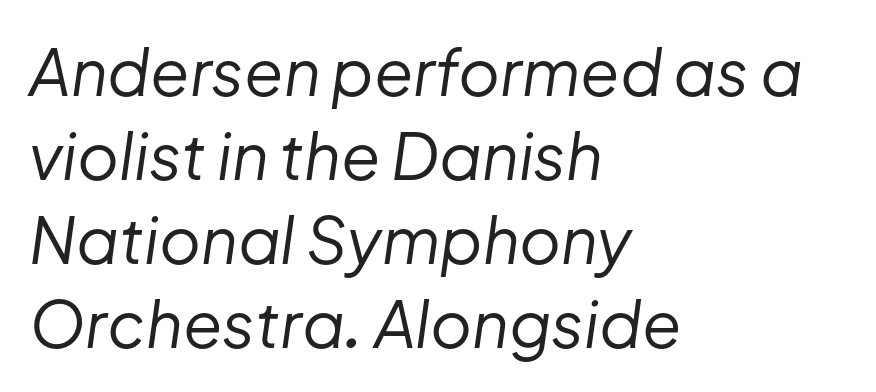
The image shows 64 px regular-weight type, italic (leaning right); set left-aligned, normal line spacing (1.31x), normal letter spacing, not underlined; low stroke contrast and a medium x-height.
